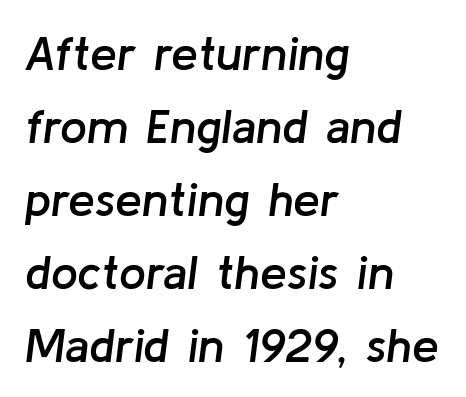
The image shows 48 px semibold type, italic (leaning right); set left-aligned, normal line spacing (1.52x), normal letter spacing, not underlined; low stroke contrast and a medium x-height.
